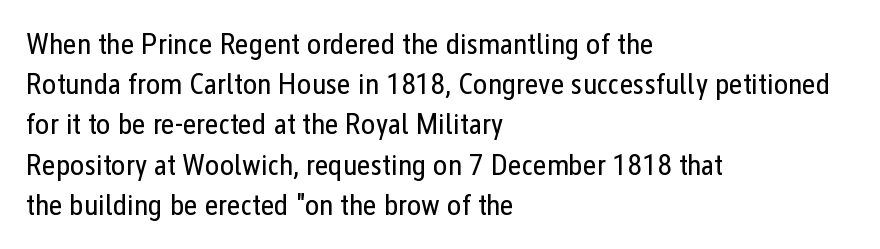
The image shows 30 px regular-weight, condensed sans-serif type, upright; set left-aligned, normal line spacing (1.34x), normal letter spacing, not underlined; low stroke contrast and a medium x-height.
